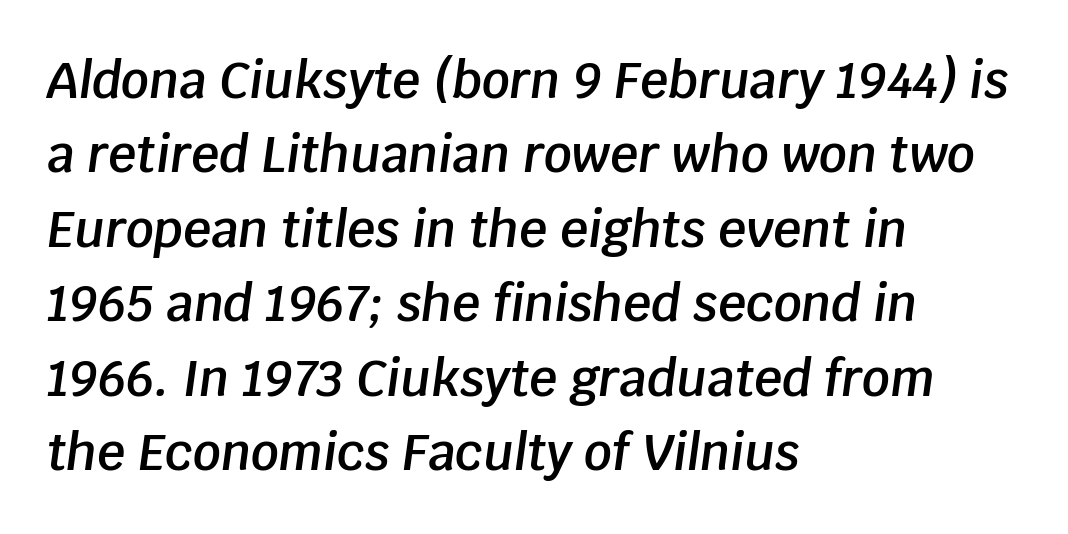
Q: Is the text bold? A: Semi-bold.
Q: Is the text italic (slanted)? A: Yes, it leans right by about 8 degrees.
Q: Is the text underlined? A: No.
Q: How is the paragraph aligned? A: Left-aligned.
Q: Is the spacing between letters normal or unusually wide? A: Normal.
Q: Is the spacing between lines tight, normal or loose? A: Normal.
Q: Width (condensed, normal, or wide)? A: Normal.
Q: Stroke contrast? A: Low.
Q: x-height? A: Large.
Q: Monospaced? A: No.
